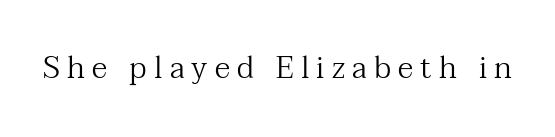
Serifs: yes, visible at the terminals of the letterforms. The words here are not underlined. The passage shown is typed in a proportional face where columns would drift. Someone cranked the tracking dial way up on this one. The font's upright variant was chosen for this text. The cut favours lightness, reaching ordinary text weight at its darkest.
